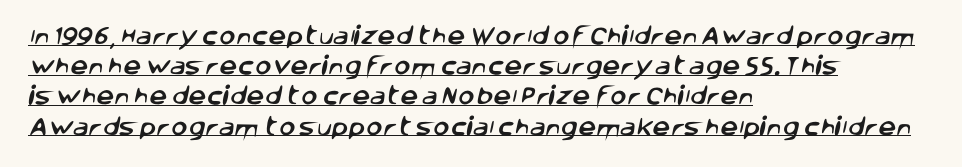
This sample keeps an unexceptional amount of space between lines. Typeset ragged right — the left edge is the straight one. Decoration check: the copy is underlined. Students, note that the glyphs here touch the page at normal intervals.
